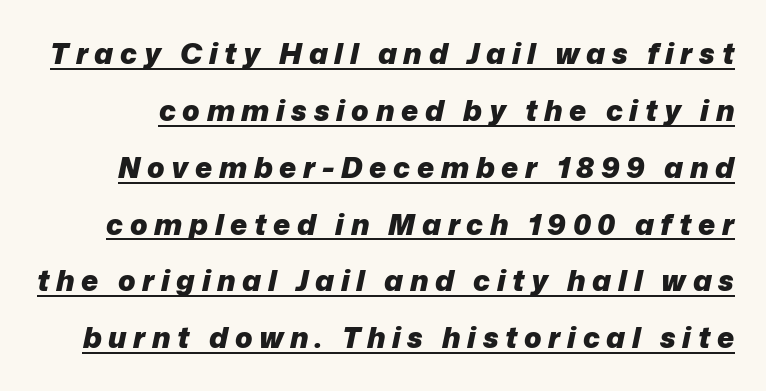
{"italic": "yes", "lean": "right", "slant_degrees": 12, "bold": "yes", "weight": "heavy", "width": "normal", "stroke_contrast": "low", "x_height": "medium", "monospaced": "no", "underline": "yes", "line_spacing": "loose", "line_spacing_ratio": 1.96, "letter_spacing": "wide", "letter_spacing_em": 0.23, "glyph_px": 29}
